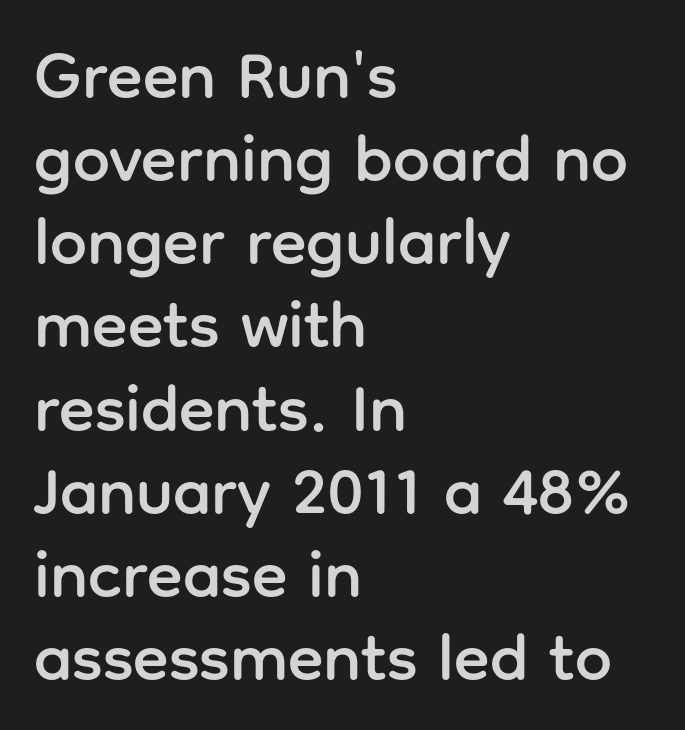
The image shows 66 px sans-serif type, upright; set left-aligned, normal line spacing (1.26x), normal letter spacing, not underlined; low stroke contrast and a medium x-height.
